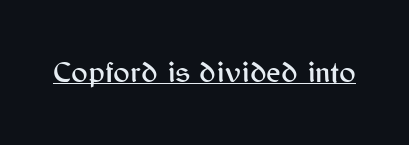
Q: Is the text italic (slanted)? A: No, it is upright.
Q: Is the typeface a serif or a sans-serif typeface? A: Sans-serif.
Q: Is the text underlined? A: Yes.
Q: Is the spacing between letters normal or unusually wide? A: Normal.
Q: Width (condensed, normal, or wide)? A: Normal.
Q: Stroke contrast? A: Medium.
Q: x-height? A: Medium.
Q: Monospaced? A: No.
